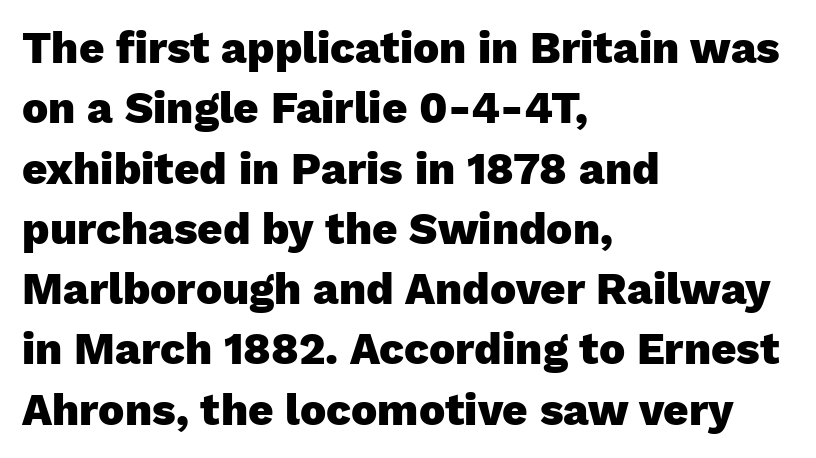
{"serif": "no", "italic": "no", "bold": "yes", "weight": "heavy", "width": "normal", "stroke_contrast": "low", "x_height": "medium", "monospaced": "no", "underline": "no", "align": "left", "line_spacing": "normal", "line_spacing_ratio": 1.37, "letter_spacing": "normal", "letter_spacing_em": 0.0, "glyph_px": 44}
